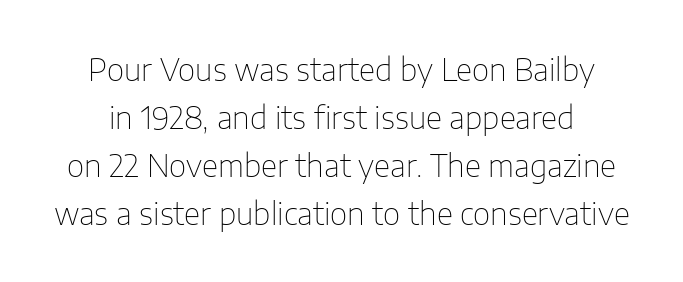
The image shows 30 px thin sans-serif type, upright; set normal line spacing (1.6x), normal letter spacing, not underlined; low stroke contrast and a medium x-height.
